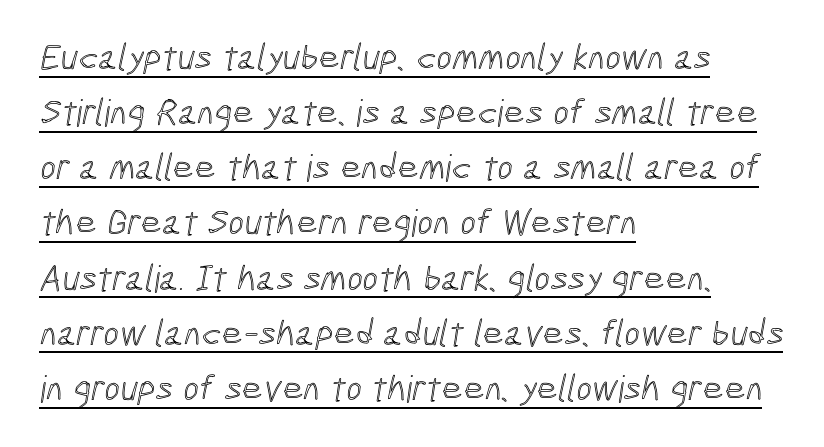
{"width": "condensed", "x_height": "medium", "monospaced": "no", "underline": "yes", "align": "left", "line_spacing": "normal", "line_spacing_ratio": 1.49, "letter_spacing": "normal", "letter_spacing_em": 0.0, "glyph_px": 37}
